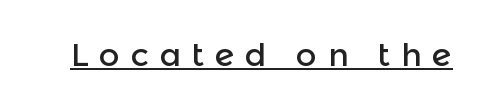
{"serif": "no", "italic": "no", "width": "normal", "x_height": "medium", "monospaced": "no", "underline": "yes", "letter_spacing": "wide", "letter_spacing_em": 0.33, "glyph_px": 32}
